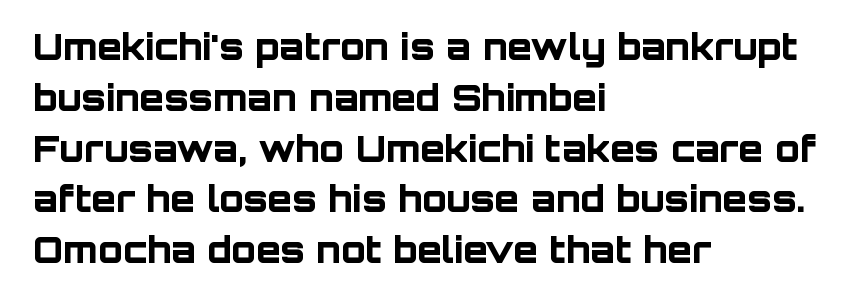
In CSS terms this would be text-align: left. Every stem runs plumb, perpendicular to the baseline. Underlining? Definitely not there. This block has exactly the height ordinary leading produces. Notice how thick the strokes are: this is what a full bold looks like. Look at the bottom of the vertical strokes: they stop flat, with no serifs.
